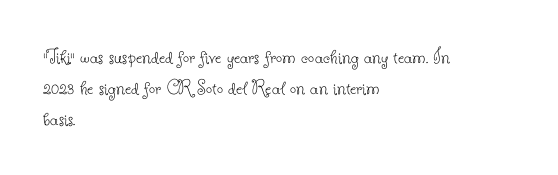
Q: Is the text bold? A: No.
Q: Is the text italic (slanted)? A: No, it is upright.
Q: Is the text underlined? A: No.
Q: How is the paragraph aligned? A: Left-aligned.
Q: Is the spacing between letters normal or unusually wide? A: Normal.
Q: Is the spacing between lines tight, normal or loose? A: Normal.
